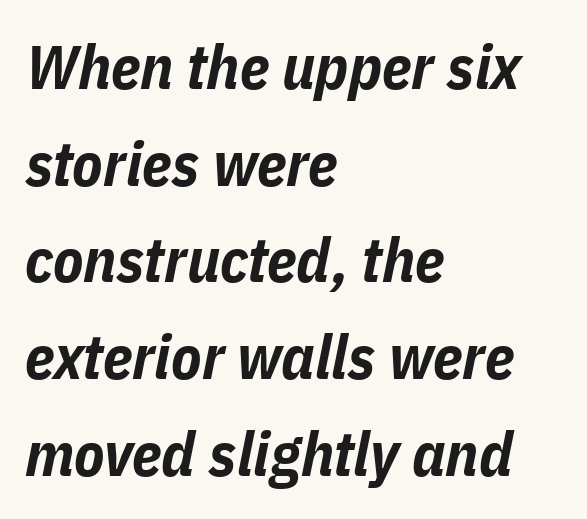
The image shows 62 px bold, condensed type, italic (leaning right); set left-aligned, normal line spacing (1.56x), normal letter spacing, not underlined; low stroke contrast and a medium x-height.
